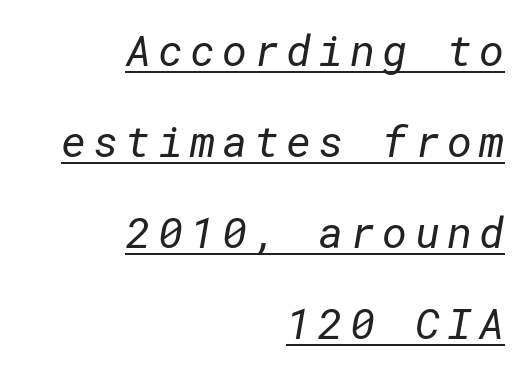
Line endings align vertically; line beginnings do not. Loosely led — the rows are spread out. This is not heavy type; no bold has been used. Examine the stroke ends and you'll find no serifs. The string is rendered with underlining switched on.
